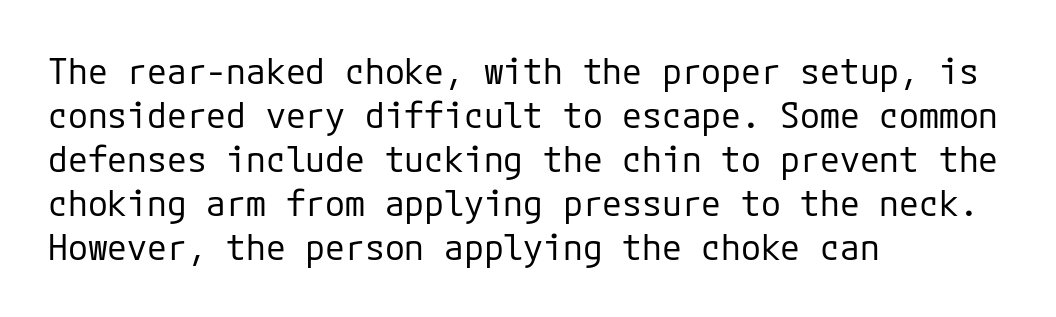
Q: Is the text bold? A: No.
Q: Is the text italic (slanted)? A: No, it is upright.
Q: Is the typeface a serif or a sans-serif typeface? A: Sans-serif.
Q: Is the text underlined? A: No.
Q: How is the paragraph aligned? A: Left-aligned.
Q: Is the spacing between letters normal or unusually wide? A: Normal.
Q: Width (condensed, normal, or wide)? A: Normal.
Q: Stroke contrast? A: Low.
Q: x-height? A: Medium.
